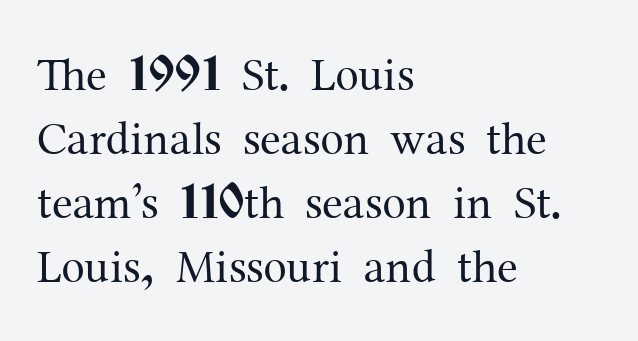
{"serif": "yes", "italic": "no", "bold": "no", "weight": "regular", "width": "normal", "stroke_contrast": "medium", "x_height": "medium", "monospaced": "no", "underline": "no", "align": "left", "line_spacing": "normal", "line_spacing_ratio": 1.36, "letter_spacing": "normal", "letter_spacing_em": 0.0, "glyph_px": 47}
